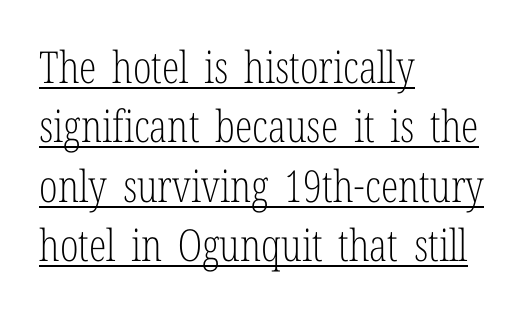
Q: Is the text bold? A: No.
Q: Is the text italic (slanted)? A: No, it is upright.
Q: Is the typeface a serif or a sans-serif typeface? A: Serif.
Q: Is the text underlined? A: Yes.
Q: How is the paragraph aligned? A: Left-aligned.
Q: Is the spacing between letters normal or unusually wide? A: Normal.
Q: Is the spacing between lines tight, normal or loose? A: Normal.
Q: Width (condensed, normal, or wide)? A: Condensed.
Q: Stroke contrast? A: Low.
Q: x-height? A: Medium.
Q: Monospaced? A: No.
